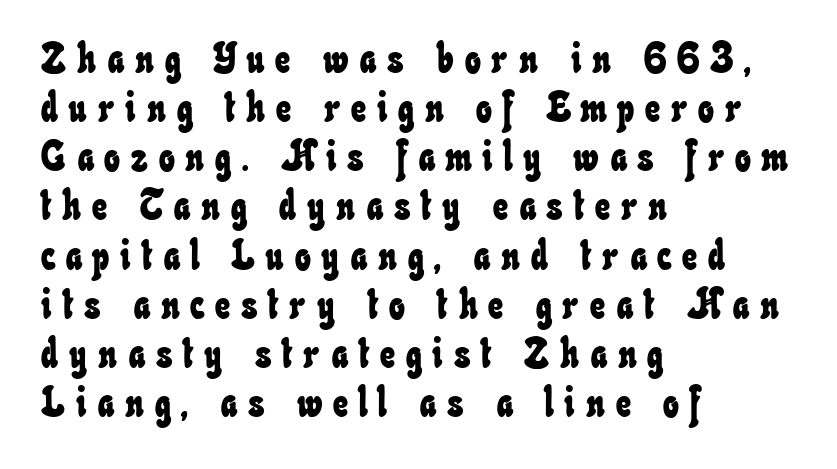
{"width": "condensed", "stroke_contrast": "low", "x_height": "small", "monospaced": "no", "underline": "no", "align": "left", "line_spacing_ratio": 1.17, "letter_spacing": "wide", "letter_spacing_em": 0.26, "glyph_px": 42}
